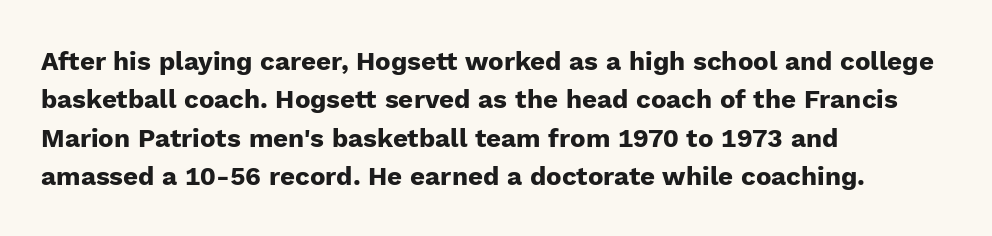
Q: Is the text bold? A: Yes.
Q: Is the text italic (slanted)? A: No, it is upright.
Q: Is the text underlined? A: No.
Q: How is the paragraph aligned? A: Left-aligned.
Q: Is the spacing between letters normal or unusually wide? A: Normal.
Q: Is the spacing between lines tight, normal or loose? A: Normal.
